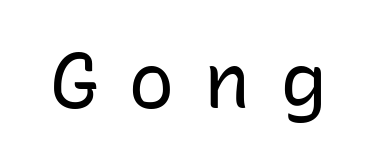
The image shows 78 px regular-weight sans-serif type, upright; set unusually wide letter spacing (+0.37 em), not underlined; low stroke contrast and a medium x-height.
